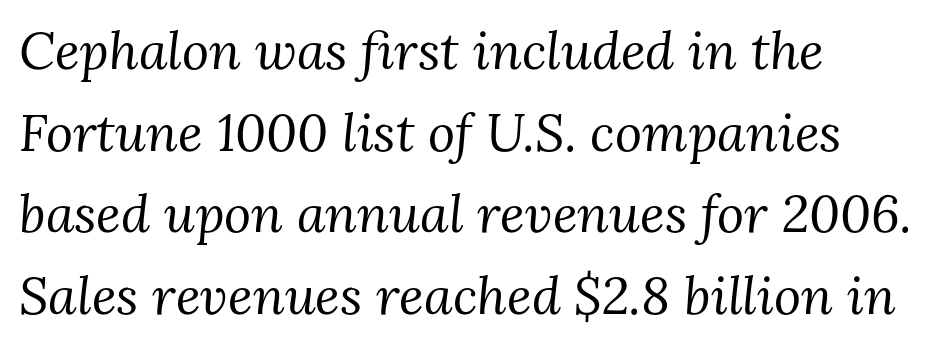
{"serif": "yes", "italic": "yes", "lean": "right", "slant_degrees": 3, "bold": "no", "weight": "regular", "width": "normal", "stroke_contrast": "medium", "x_height": "medium", "monospaced": "no", "underline": "no", "line_spacing": "normal", "line_spacing_ratio": 1.57, "letter_spacing": "normal", "letter_spacing_em": 0.0, "glyph_px": 52}
